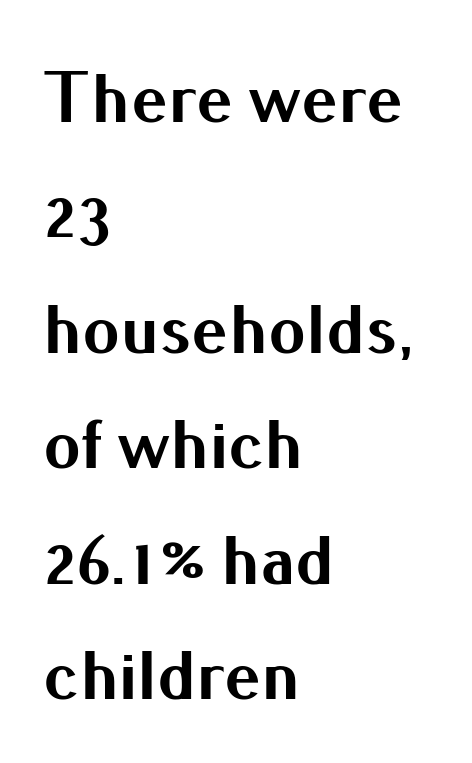
You could not count columns in this text — the font is proportionally spaced. Typographically, this falls in the sans-serif category. The block of text has a typical density, with ordinary space between rows. The letters sit at their default tracking, neither squeezed nor spread. Thick stems and heavy bowls — unmistakably bold.
